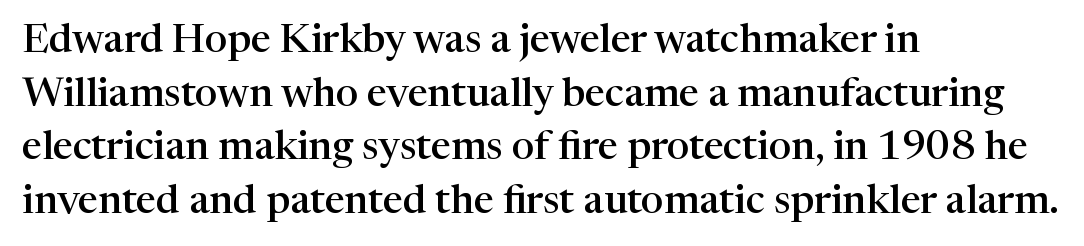
The image shows 40 px semibold serif type, upright; set left-aligned, normal line spacing (1.34x), normal letter spacing, not underlined; high stroke contrast and a medium x-height.
